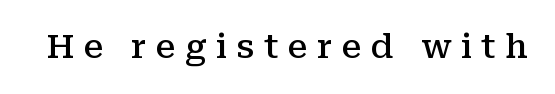
Looks like regular typesetting: each glyph gets only the width it needs. Slightly chunky letters — semibold, I'd say, not full bold. This is serif lettering, the kind often seen in printed books. Quick note: underline off. These lines were composed using upright roman letters.
